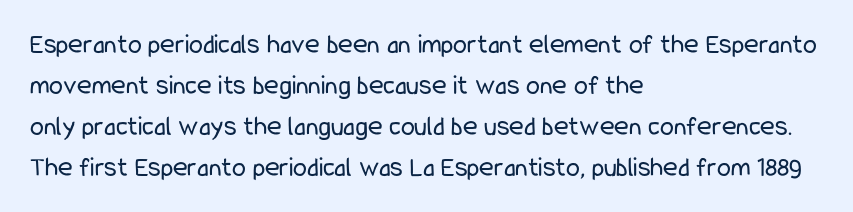
Q: Is the text bold? A: No.
Q: Is the text italic (slanted)? A: No, it is upright.
Q: Is the typeface a serif or a sans-serif typeface? A: Sans-serif.
Q: Is the text underlined? A: No.
Q: How is the paragraph aligned? A: Left-aligned.
Q: Is the spacing between letters normal or unusually wide? A: Normal.
Q: Is the spacing between lines tight, normal or loose? A: Normal.
Q: Width (condensed, normal, or wide)? A: Condensed.
Q: Stroke contrast? A: Low.
Q: x-height? A: Medium.
Q: Monospaced? A: No.
